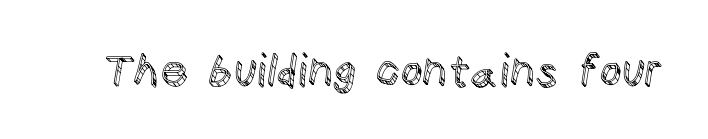
The image shows 44 px text type; set normal letter spacing, not underlined; a large x-height.
